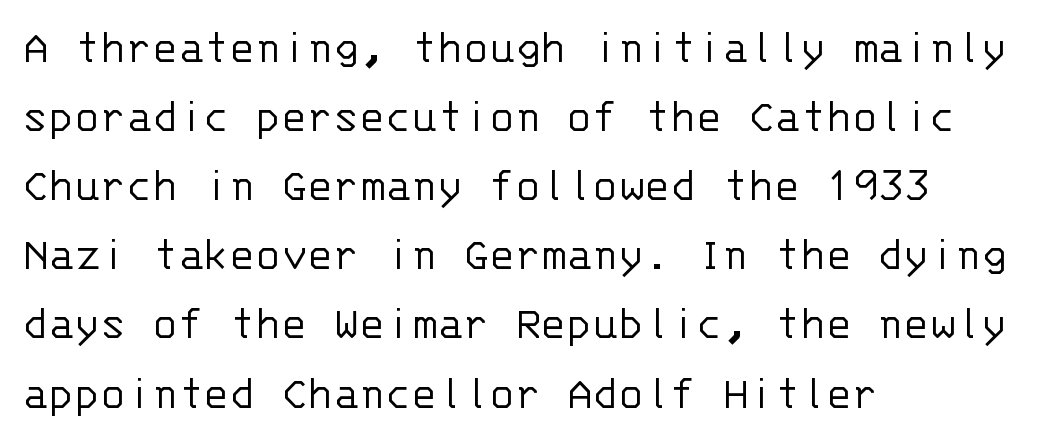
{"serif": "no", "italic": "no", "bold": "no", "weight": "light", "width": "normal", "stroke_contrast": "low", "x_height": "large", "monospaced": "yes", "underline": "no", "align": "left", "line_spacing": "normal", "line_spacing_ratio": 1.44, "letter_spacing": "normal", "letter_spacing_em": 0.0, "glyph_px": 48}
